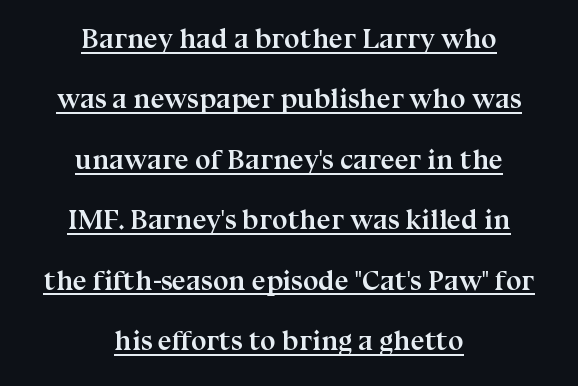
{"serif": "yes", "italic": "no", "bold": "yes", "weight": "semibold", "width": "normal", "stroke_contrast": "medium", "x_height": "medium", "monospaced": "no", "underline": "yes", "align": "center", "line_spacing": "loose", "line_spacing_ratio": 2.16, "letter_spacing": "normal", "letter_spacing_em": 0.0, "glyph_px": 28}
